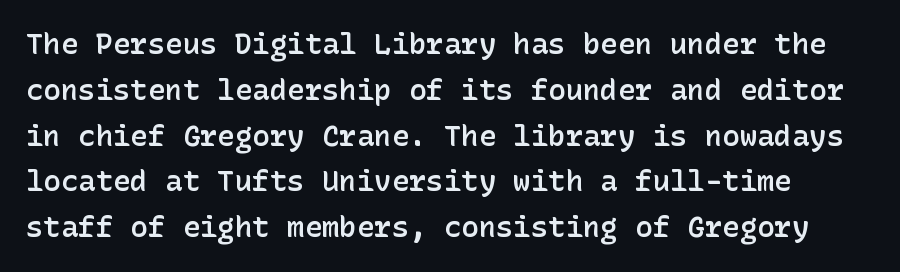
{"serif": "no", "italic": "no", "bold": "semi", "weight": "semibold", "width": "normal", "stroke_contrast": "low", "x_height": "medium", "underline": "no", "line_spacing": "normal", "line_spacing_ratio": 1.58, "letter_spacing": "normal", "letter_spacing_em": 0.0, "glyph_px": 29}
